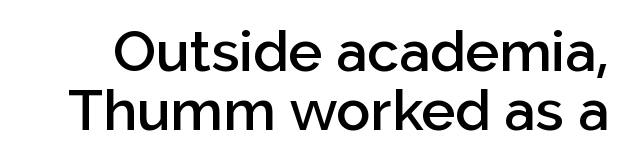
Q: Is the text bold? A: Semi-bold.
Q: Is the text italic (slanted)? A: No, it is upright.
Q: Is the typeface a serif or a sans-serif typeface? A: Sans-serif.
Q: Is the text underlined? A: No.
Q: Is the spacing between letters normal or unusually wide? A: Normal.
Q: Is the spacing between lines tight, normal or loose? A: Tight.
Q: Width (condensed, normal, or wide)? A: Normal.
Q: Stroke contrast? A: Low.
Q: x-height? A: Medium.
Q: Monospaced? A: No.
